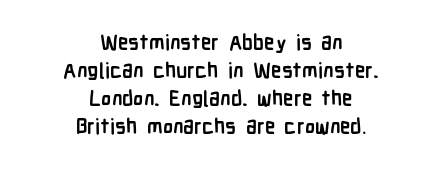
Q: Is the text bold? A: Yes.
Q: Is the text italic (slanted)? A: No, it is upright.
Q: Is the text underlined? A: No.
Q: How is the paragraph aligned? A: Centered.
Q: Is the spacing between letters normal or unusually wide? A: Normal.
Q: Is the spacing between lines tight, normal or loose? A: Normal.
